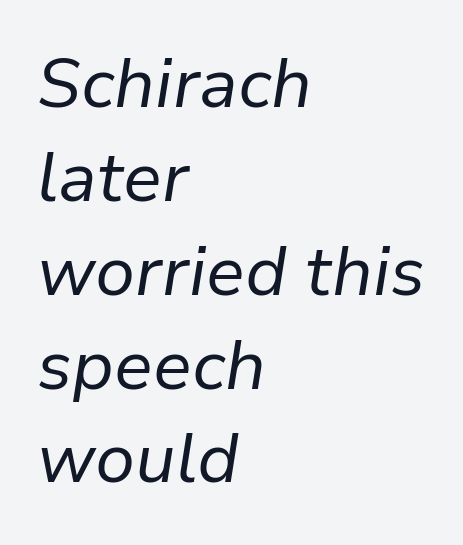
Q: Is the text bold? A: No.
Q: Is the text italic (slanted)? A: Yes, it leans right by about 9 degrees.
Q: Is the text underlined? A: No.
Q: How is the paragraph aligned? A: Left-aligned.
Q: Is the spacing between letters normal or unusually wide? A: Normal.
Q: Is the spacing between lines tight, normal or loose? A: Normal.
Q: Width (condensed, normal, or wide)? A: Normal.
Q: Stroke contrast? A: Low.
Q: x-height? A: Medium.
Q: Monospaced? A: No.
